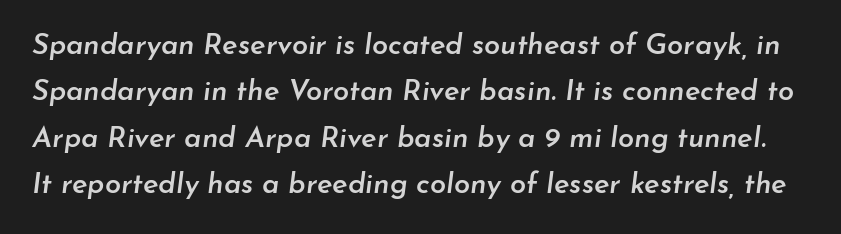
The font's italic variant was chosen for this text. If you measured baseline to baseline, you'd find a middling distance. Lines of text with bare space underneath. Spacing verdict: proportional, widths tailored to each character. A somewhat darkened texture: the type is semibold rather than bold. The letters sit at their default tracking, neither squeezed nor spread.
